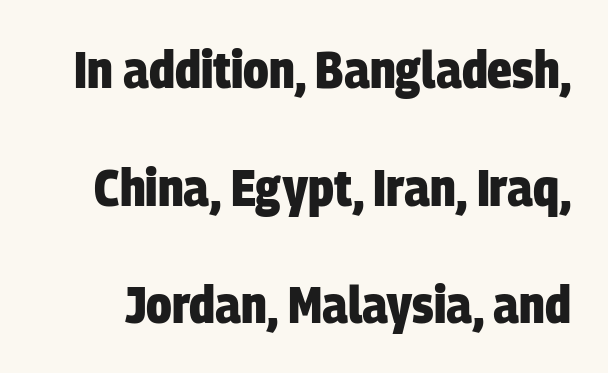
Q: Is the text bold? A: Yes.
Q: Is the typeface a serif or a sans-serif typeface? A: Sans-serif.
Q: Is the text underlined? A: No.
Q: Is the spacing between letters normal or unusually wide? A: Normal.
Q: Is the spacing between lines tight, normal or loose? A: Loose.
Q: Width (condensed, normal, or wide)? A: Condensed.
Q: Stroke contrast? A: Low.
Q: x-height? A: Large.
Q: Monospaced? A: No.
